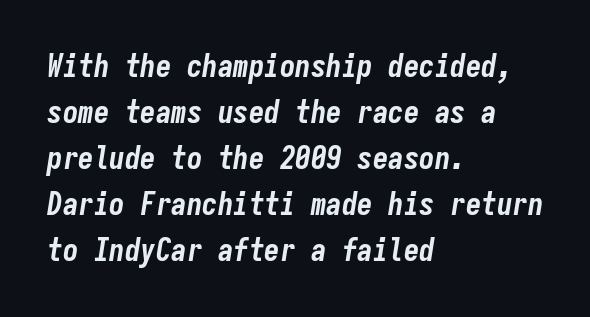
{"italic": "yes", "lean": "right", "slant_degrees": 9, "bold": "yes", "weight": "bold", "width": "condensed", "stroke_contrast": "low", "x_height": "medium", "monospaced": "yes", "underline": "no", "align": "left", "line_spacing": "normal", "line_spacing_ratio": 1.48, "letter_spacing": "normal", "letter_spacing_em": 0.0, "glyph_px": 31}
